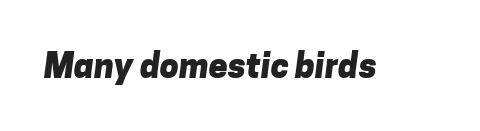
{"serif": "no", "bold": "yes", "weight": "heavy", "width": "normal", "stroke_contrast": "low", "x_height": "medium", "monospaced": "no", "underline": "no", "letter_spacing": "normal", "letter_spacing_em": 0.0, "glyph_px": 34}
